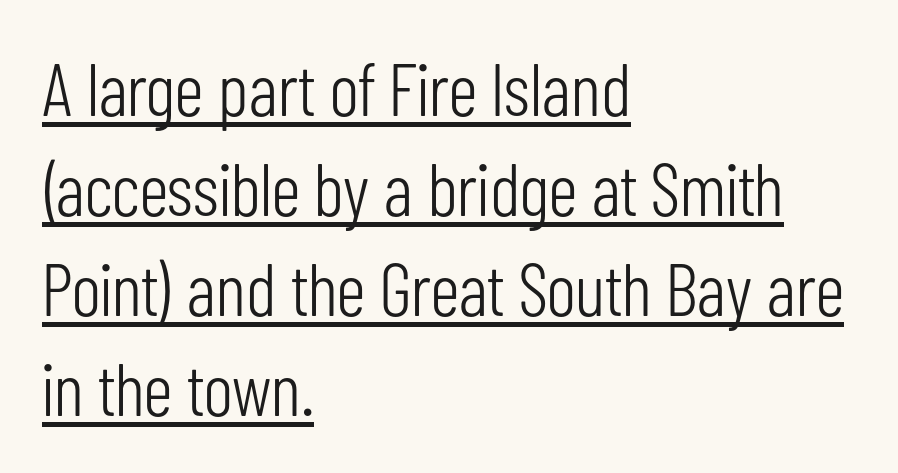
This is sans-serif lettering, the kind often seen on screens and signage. Notice how descenders clear the ascenders below comfortably — that's standard leading. Do the letters lean? They stand straight. Honestly, the letter spacing is just normal — you wouldn't notice it. In designer terms, the underline attribute is active on this setting. The letters advance in unequal steps, a hallmark of proportional type.
